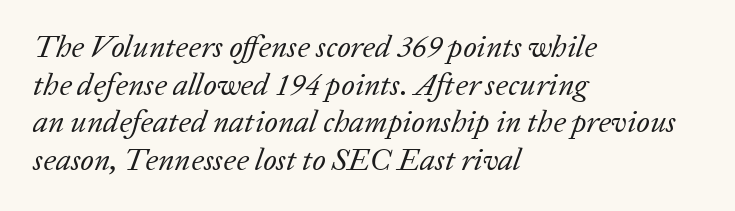
Nothing heavy about these letters — not bold at all. Tracking value appears to be zero — textbook default spacing. A serif font was chosen for this passage. Every character sits at an angle, as italics do.
